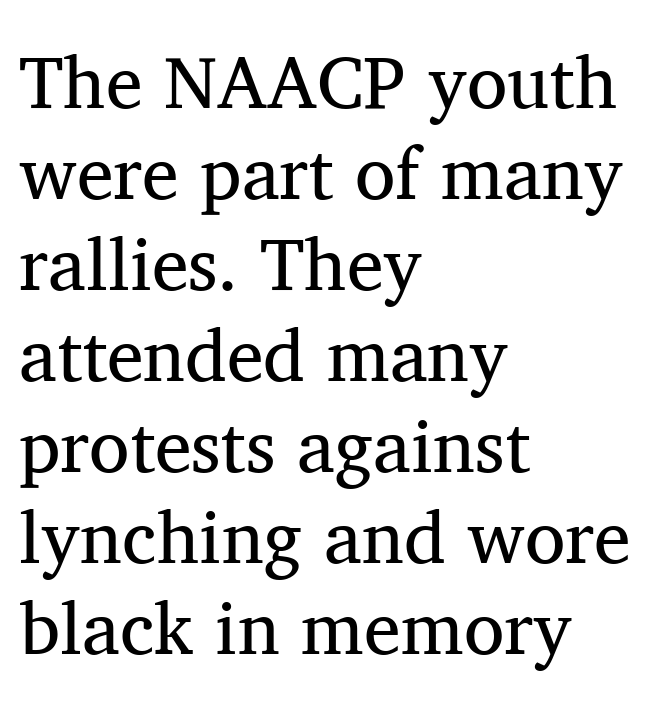
Q: Is the text bold? A: No.
Q: Is the text italic (slanted)? A: No, it is upright.
Q: Is the typeface a serif or a sans-serif typeface? A: Serif.
Q: Is the text underlined? A: No.
Q: How is the paragraph aligned? A: Left-aligned.
Q: Is the spacing between letters normal or unusually wide? A: Normal.
Q: Width (condensed, normal, or wide)? A: Normal.
Q: Stroke contrast? A: Medium.
Q: x-height? A: Medium.
Q: Monospaced? A: No.
